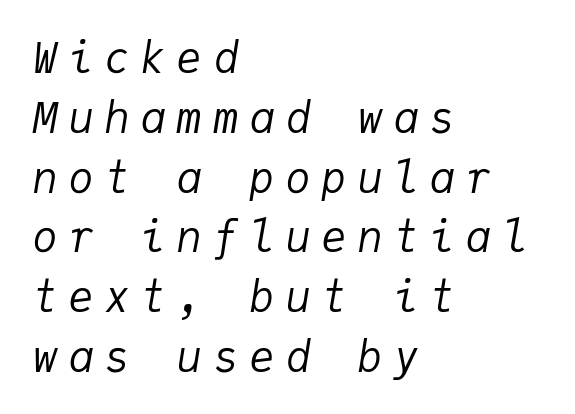
This reads as an unemphasized weight, regular at the heaviest. Designer's note — italics engaged. This block has exactly the height ordinary leading produces. Each letter, wide or thin by design, is forced into the same width here. Layout note: lines flush left.
